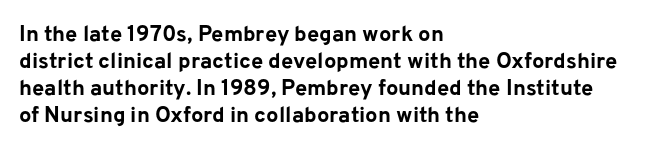
A typesetter would mark this as roman, not italic. What stands out about the letter spacing? Nothing — it is the standard amount. The baseline area is clear. Caption: bold face, heavy strokes.
